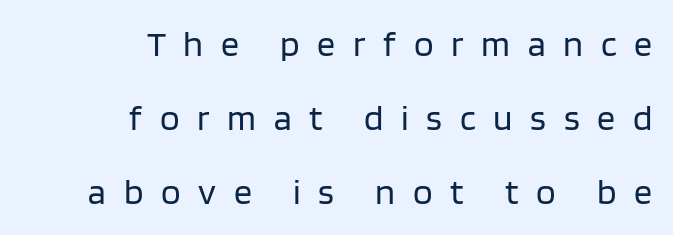
The image shows 36 px regular-weight sans-serif type, upright; set right-aligned, loose line spacing (2.06x), unusually wide letter spacing (+0.49 em), not underlined; low stroke contrast and a large x-height.
